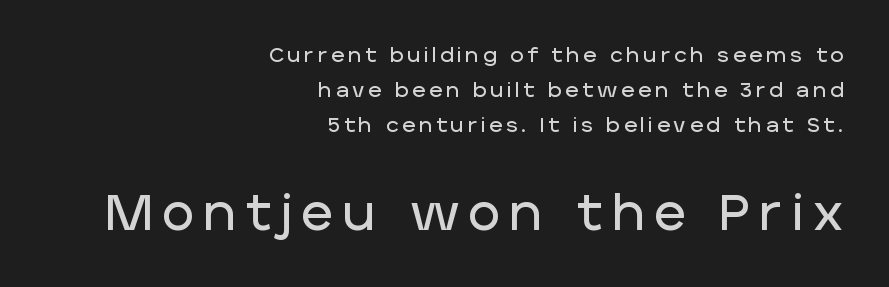
The specimen omits any rule beneath the text block's lines. Caption: expanded tracking, letters set apart. These lines are set flush right with a ragged left edge. Each letter keeps its own natural width here, so spacing adapts to shape. Size contrast runs from small at the top to large at the bottom. When letters stand straight like this, we call the style roman or upright.
